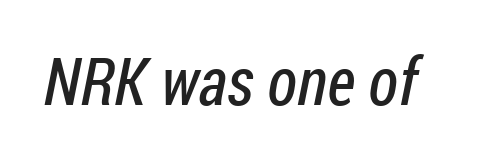
{"serif": "no", "bold": "no", "weight": "regular", "width": "condensed", "stroke_contrast": "low", "x_height": "medium", "monospaced": "no", "underline": "no", "letter_spacing": "normal", "letter_spacing_em": 0.0, "glyph_px": 66}
